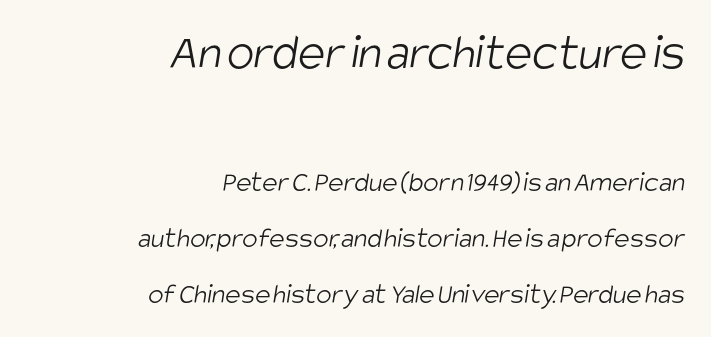
Q: Is the text bold? A: No.
Q: Is the typeface a serif or a sans-serif typeface? A: Sans-serif.
Q: Is the text underlined? A: No.
Q: How is the paragraph aligned? A: Right-aligned.
Q: Is the spacing between letters normal or unusually wide? A: Normal.
Q: Is the spacing between lines tight, normal or loose? A: Loose.
Q: Which block of text is set in a larger size, the first (top) or the second (bottom)? A: The first (top) one.
Q: Width (condensed, normal, or wide)? A: Condensed.
Q: Stroke contrast? A: Low.
Q: x-height? A: Large.
Q: Monospaced? A: No.
